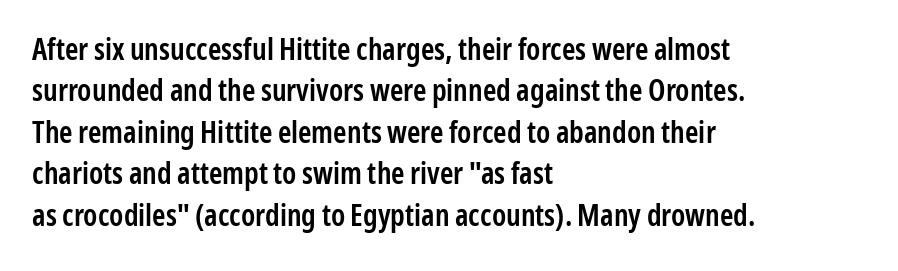
{"serif": "no", "italic": "no", "bold": "semi", "weight": "semibold", "width": "condensed", "stroke_contrast": "low", "x_height": "medium", "monospaced": "no", "underline": "no", "align": "left", "line_spacing": "normal", "line_spacing_ratio": 1.38, "letter_spacing": "normal", "letter_spacing_em": 0.0, "glyph_px": 30}
